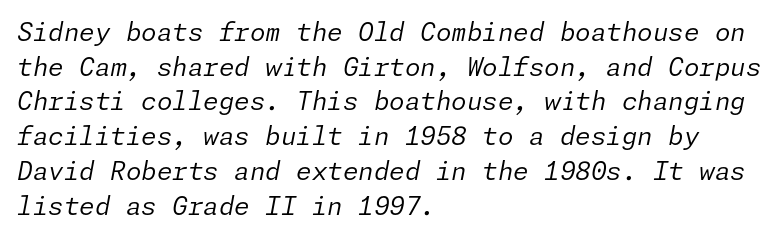
The setting favours the left margin, as ordinary paragraphs usually do. This sample uses an oblique cut, with every glyph tilted off the vertical. Quick note: interline space is typical. The rendering keeps characters at their native spacing. Descender tails drop into unmarked territory.
